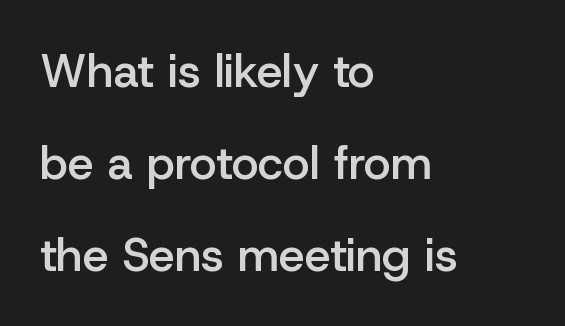
Students, note that the glyphs here touch the page at normal intervals. The text block is weighted toward the left margin, trailing off unevenly rightward. A bare baseline throughout the passage. Compared with typical paragraphs, the rows here are farther apart. If you drew a line through each stem, it would be perfectly vertical. Check where the strokes stop: nothing finishes them off — pure sans.
